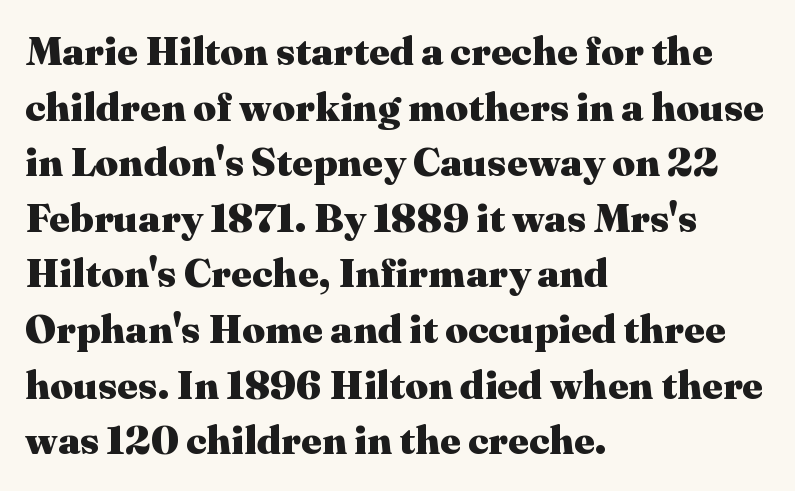
Baseline-to-baseline distance is the conventional proportion of letter height. There is no visible air inserted between adjacent glyphs. You can tell from the footed stems that serif type was used. Honestly, there is no underline to notice here at all. This sample uses an upright cut, with every glyph sitting square on the baseline. A student would call this left alignment; a typographer would say flush left, rag right.
